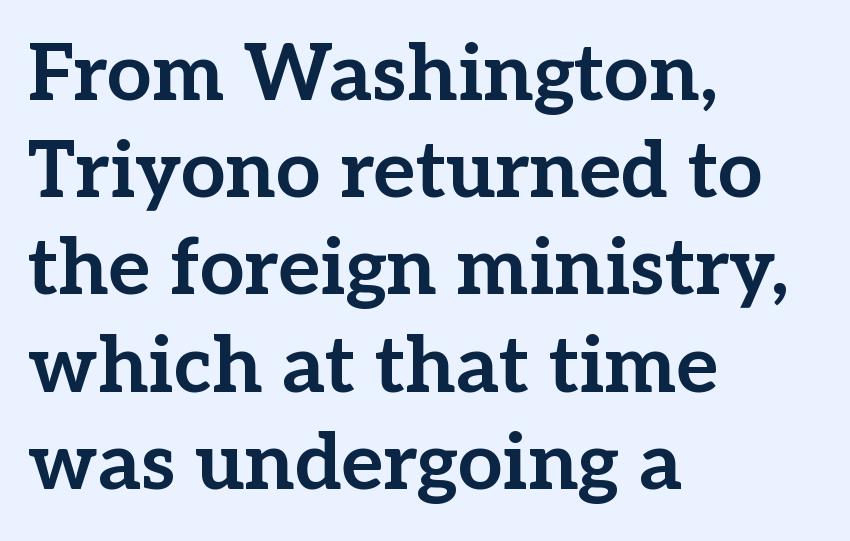
Does the copy run flush right? No — it runs flush left. There is no visible air inserted between adjacent glyphs. These lines are composed in type with serifs. This is the regular roman posture of the typeface.
